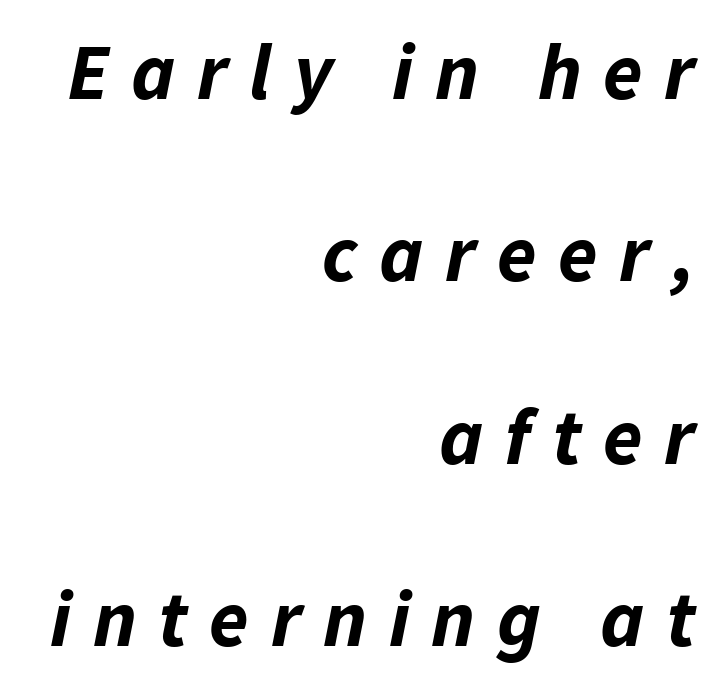
The image shows 80 px bold type, italic (leaning right); set right-aligned, loose line spacing (2.28x), unusually wide letter spacing (+0.27 em), not underlined; low stroke contrast and a medium x-height.
